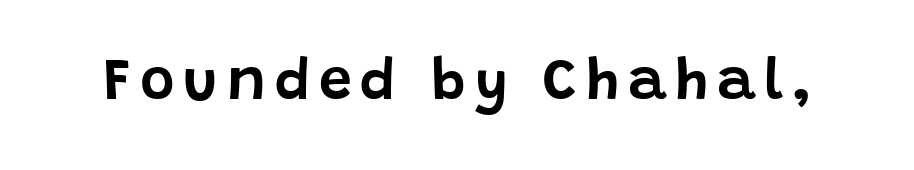
Q: Is the text italic (slanted)? A: No, it is upright.
Q: Is the typeface a serif or a sans-serif typeface? A: Sans-serif.
Q: Is the text underlined? A: No.
Q: Width (condensed, normal, or wide)? A: Normal.
Q: Stroke contrast? A: Low.
Q: x-height? A: Large.
Q: Monospaced? A: No.
